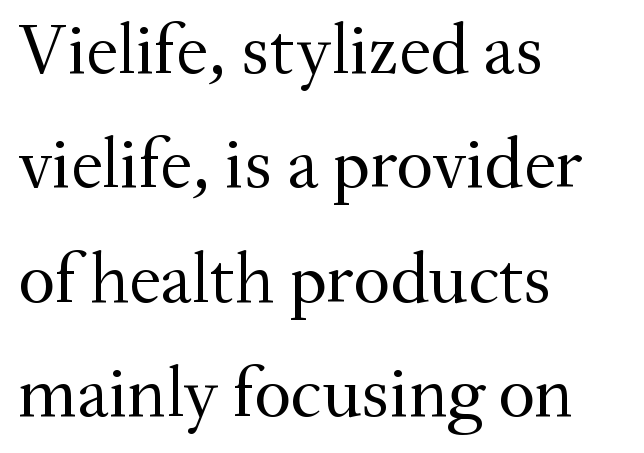
{"serif": "yes", "italic": "no", "bold": "no", "weight": "regular", "width": "normal", "stroke_contrast": "medium", "x_height": "small", "monospaced": "no", "underline": "no", "align": "left", "line_spacing": "normal", "line_spacing_ratio": 1.59, "letter_spacing": "normal", "letter_spacing_em": 0.0, "glyph_px": 72}
